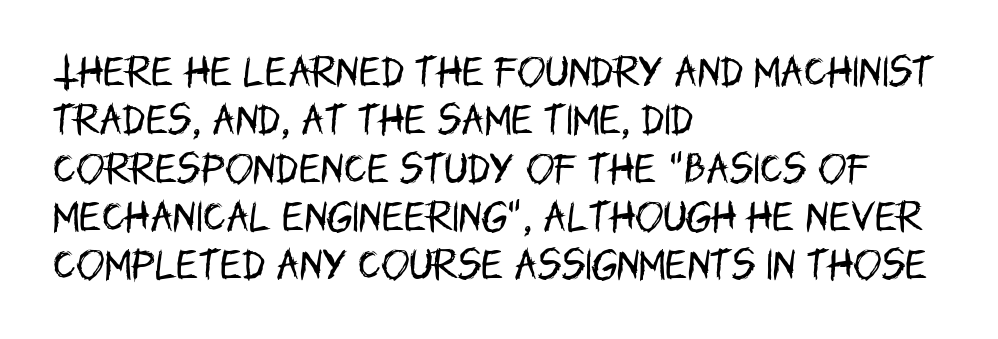
The image shows 34 px regular-weight, condensed sans-serif type, upright; set left-aligned, normal line spacing (1.42x), normal letter spacing, not underlined; low stroke contrast and a large x-height.
